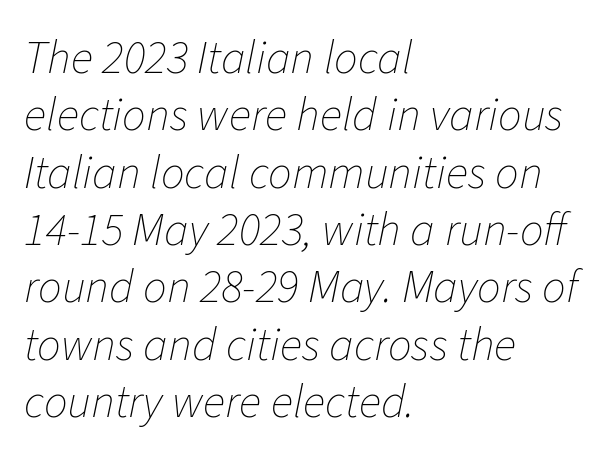
The image shows 47 px thin type, italic (leaning right); set left-aligned, line spacing 1.22x, normal letter spacing, not underlined; low stroke contrast and a medium x-height.
